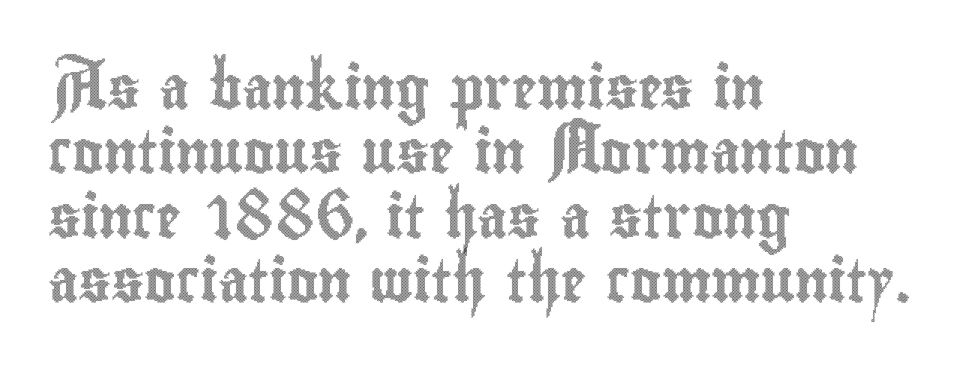
Q: Is the text italic (slanted)? A: No, it is upright.
Q: Is the text underlined? A: No.
Q: How is the paragraph aligned? A: Left-aligned.
Q: Is the spacing between letters normal or unusually wide? A: Normal.
Q: Is the spacing between lines tight, normal or loose? A: Normal.
Q: Width (condensed, normal, or wide)? A: Condensed.
Q: x-height? A: Small.
Q: Monospaced? A: No.
